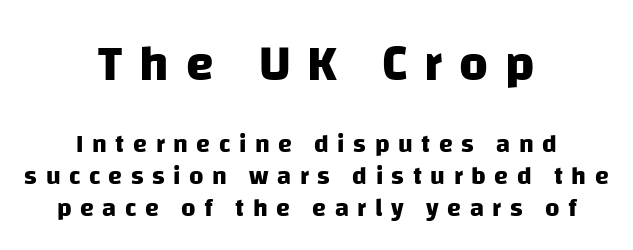
Q: Is the text bold? A: Yes.
Q: Is the typeface a serif or a sans-serif typeface? A: Sans-serif.
Q: Is the text underlined? A: No.
Q: How is the paragraph aligned? A: Centered.
Q: Is the spacing between letters normal or unusually wide? A: Unusually wide.
Q: Is the spacing between lines tight, normal or loose? A: Normal.
Q: Which block of text is set in a larger size, the first (top) or the second (bottom)? A: The first (top) one.
Q: Width (condensed, normal, or wide)? A: Normal.
Q: Stroke contrast? A: Low.
Q: x-height? A: Large.
Q: Monospaced? A: No.
